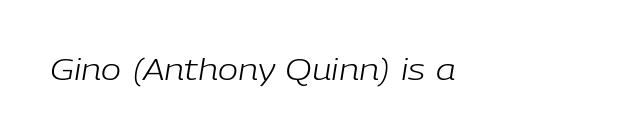
Q: Is the text bold? A: No.
Q: Is the text italic (slanted)? A: Yes, it leans right by about 9 degrees.
Q: Is the text underlined? A: No.
Q: Is the spacing between letters normal or unusually wide? A: Normal.
Q: Width (condensed, normal, or wide)? A: Normal.
Q: Stroke contrast? A: Low.
Q: x-height? A: Medium.
Q: Monospaced? A: No.
